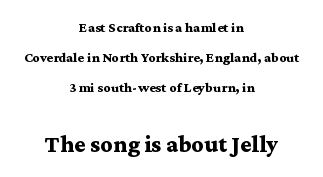
Q: Is the text bold? A: Yes.
Q: Is the text italic (slanted)? A: No, it is upright.
Q: Is the text underlined? A: No.
Q: How is the paragraph aligned? A: Centered.
Q: Is the spacing between letters normal or unusually wide? A: Normal.
Q: Is the spacing between lines tight, normal or loose? A: Loose.
Q: Which block of text is set in a larger size, the first (top) or the second (bottom)? A: The second (bottom) one.
